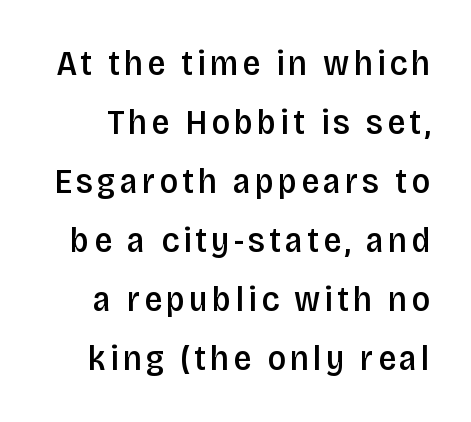
{"serif": "no", "italic": "no", "bold": "semi", "weight": "semibold", "width": "condensed", "stroke_contrast": "low", "x_height": "large", "monospaced": "no", "underline": "no", "line_spacing": "normal", "line_spacing_ratio": 1.64, "glyph_px": 36}
